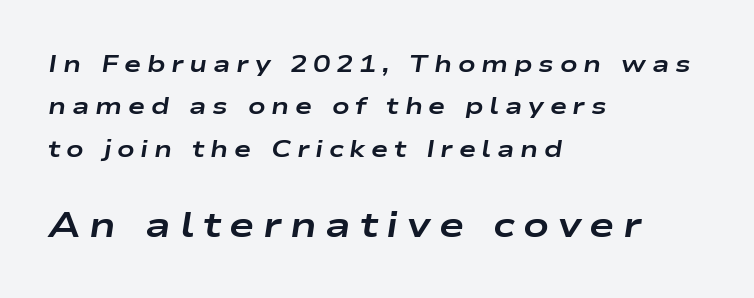
{"italic": "yes", "lean": "right", "slant_degrees": 9, "bold": "yes", "weight": "bold", "width": "wide", "stroke_contrast": "low", "x_height": "medium", "monospaced": "no", "underline": "no", "align": "left", "line_spacing_ratio": 1.84, "letter_spacing": "wide", "letter_spacing_em": 0.25, "larger_block": "second", "size_ratio": 1.48, "glyph_px": 34}
